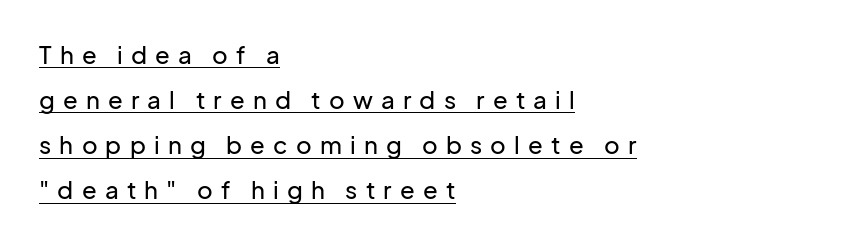
Posture: upright roman. The rendered words wear a rule along their underside. Each word looks stretched out because of the extra space between its letters. Each line starts at the same left margin while the right side varies.
